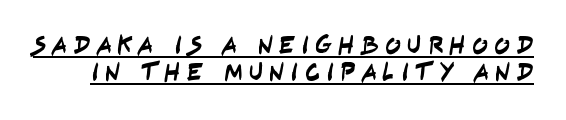
{"underline": "yes", "line_spacing": "tight", "line_spacing_ratio": 1.03, "letter_spacing": "wide", "letter_spacing_em": 0.23, "glyph_px": 26}
